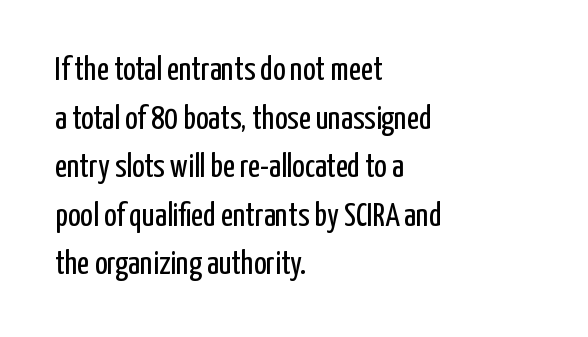
The image shows 33 px regular-weight, condensed sans-serif type, upright; set left-aligned, normal line spacing (1.47x), normal letter spacing, not underlined; low stroke contrast and a medium x-height.
